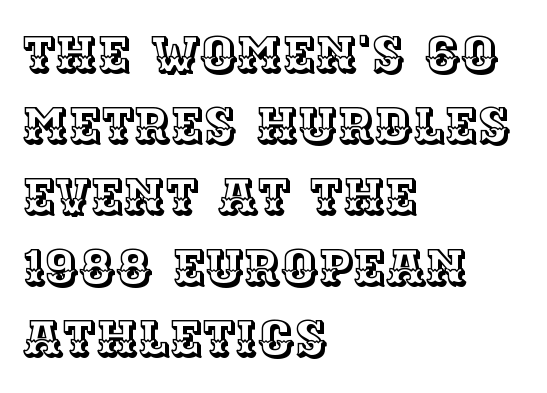
Q: Is the text italic (slanted)? A: No, it is upright.
Q: Is the text underlined? A: No.
Q: How is the paragraph aligned? A: Left-aligned.
Q: Is the spacing between letters normal or unusually wide? A: Normal.
Q: Is the spacing between lines tight, normal or loose? A: Normal.
Q: Width (condensed, normal, or wide)? A: Normal.
Q: x-height? A: Large.
Q: Monospaced? A: No.
